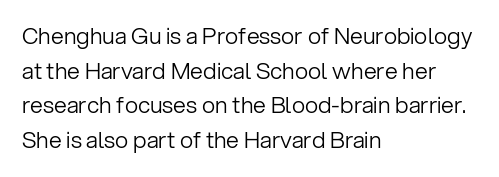
The image shows 23 px text type, upright; set left-aligned, normal line spacing (1.51x), normal letter spacing, not underlined.
